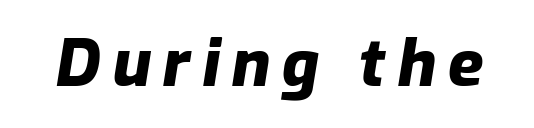
Check the space under the baseline: it is left empty. The face used here has a pronounced slope to its letters. Heft: maximum for text — a bold. Varying glyph widths throughout — classic text-font behaviour.
